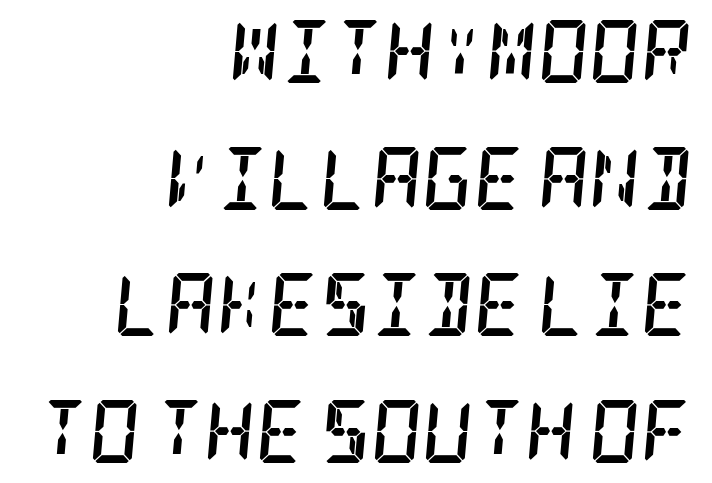
{"serif": "yes", "italic": "yes", "lean": "right", "slant_degrees": 5, "bold": "yes", "weight": "semibold", "width": "condensed", "stroke_contrast": "low", "x_height": "large", "underline": "no", "align": "right", "line_spacing": "loose", "line_spacing_ratio": 2.01, "letter_spacing": "normal", "letter_spacing_em": 0.0, "glyph_px": 63}
